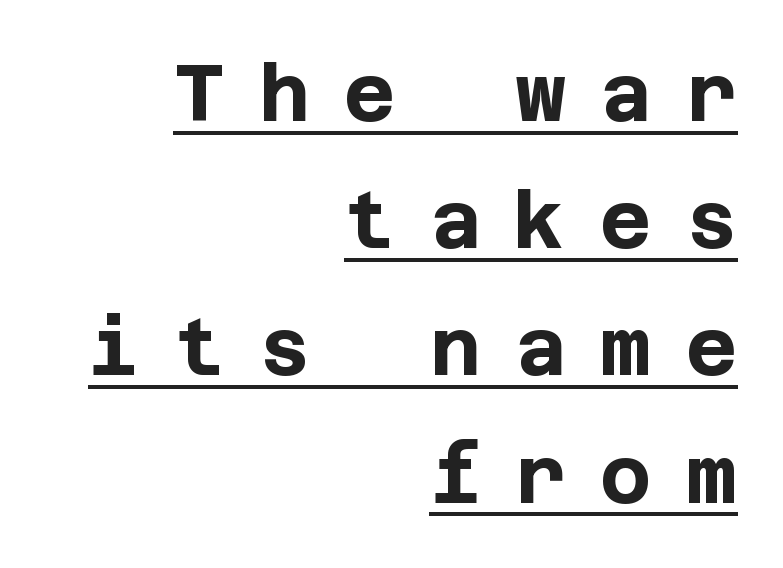
The image shows 79 px bold sans-serif type, upright; set right-aligned, normal line spacing (1.61x), unusually wide letter spacing (+0.43 em), underlined; low stroke contrast and a large x-height.
